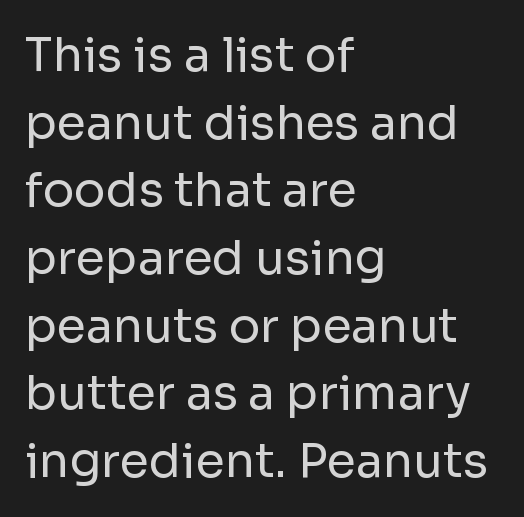
Q: Is the text bold? A: No.
Q: Is the text italic (slanted)? A: No, it is upright.
Q: Is the typeface a serif or a sans-serif typeface? A: Sans-serif.
Q: Is the text underlined? A: No.
Q: How is the paragraph aligned? A: Left-aligned.
Q: Is the spacing between letters normal or unusually wide? A: Normal.
Q: Is the spacing between lines tight, normal or loose? A: Normal.
Q: Width (condensed, normal, or wide)? A: Normal.
Q: Stroke contrast? A: Low.
Q: x-height? A: Medium.
Q: Monospaced? A: No.
